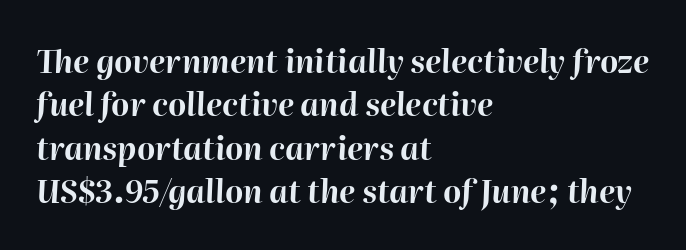
Q: Is the text bold? A: Yes.
Q: Is the text italic (slanted)? A: Yes, it leans right by about 2 degrees.
Q: Is the text underlined? A: No.
Q: How is the paragraph aligned? A: Left-aligned.
Q: Is the spacing between letters normal or unusually wide? A: Normal.
Q: Is the spacing between lines tight, normal or loose? A: Normal.
Q: Width (condensed, normal, or wide)? A: Normal.
Q: Stroke contrast? A: High.
Q: x-height? A: Medium.
Q: Monospaced? A: No.
